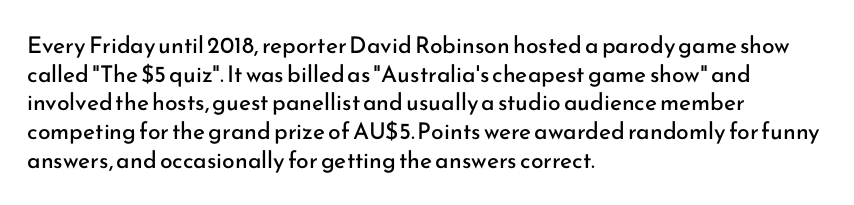
Q: Is the text bold? A: No.
Q: Is the text italic (slanted)? A: No, it is upright.
Q: Is the text underlined? A: No.
Q: How is the paragraph aligned? A: Left-aligned.
Q: Is the spacing between letters normal or unusually wide? A: Normal.
Q: Is the spacing between lines tight, normal or loose? A: Normal.
